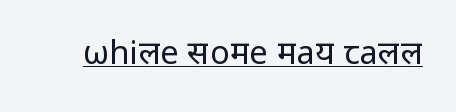
Unlike a traditional serif, this face leaves its strokes unadorned. Letters have the restrained weight of plain body copy at most. Students, note that the glyphs here touch the page at normal intervals. This is the regular roman posture of the typeface.
